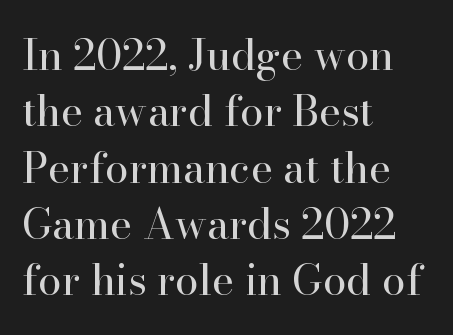
The glyphs in this specimen are seriffed. The gap between lines stays unmarked. These glyphs show unthickened strokes, regular width or finer. Tracking here is standard; glyphs follow each other at the usual distance.
